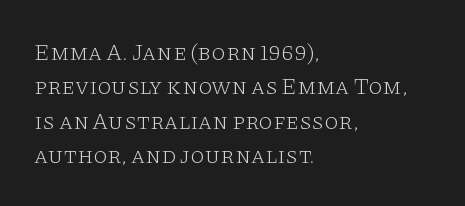
Q: Is the text bold? A: No.
Q: Is the text italic (slanted)? A: No, it is upright.
Q: Is the text underlined? A: No.
Q: How is the paragraph aligned? A: Left-aligned.
Q: Is the spacing between letters normal or unusually wide? A: Normal.
Q: Is the spacing between lines tight, normal or loose? A: Normal.
